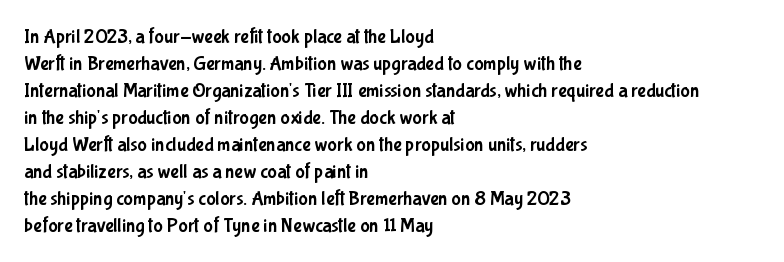
Q: Is the text italic (slanted)? A: No, it is upright.
Q: Is the text underlined? A: No.
Q: How is the paragraph aligned? A: Left-aligned.
Q: Is the spacing between letters normal or unusually wide? A: Normal.
Q: Is the spacing between lines tight, normal or loose? A: Normal.
